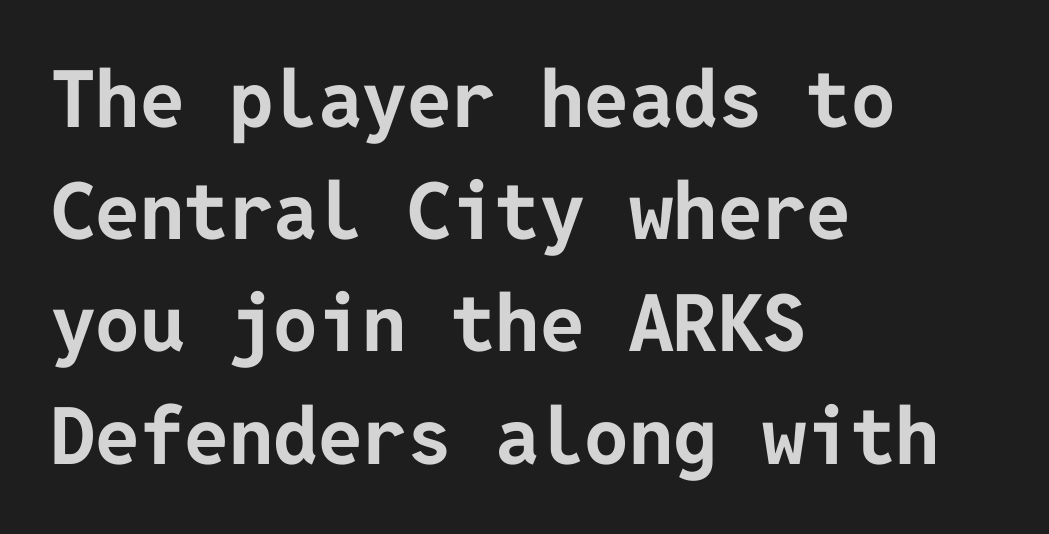
The image shows 79 px bold sans-serif type, upright; set left-aligned, normal line spacing (1.42x), normal letter spacing, not underlined; low stroke contrast and a medium x-height.
